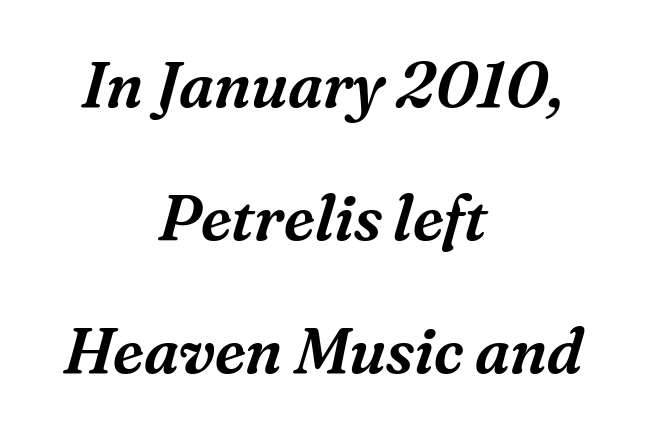
Q: Is the text italic (slanted)? A: Yes, it leans right by about 16 degrees.
Q: Is the typeface a serif or a sans-serif typeface? A: Serif.
Q: Is the text underlined? A: No.
Q: How is the paragraph aligned? A: Centered.
Q: Is the spacing between letters normal or unusually wide? A: Normal.
Q: Is the spacing between lines tight, normal or loose? A: Loose.
Q: Width (condensed, normal, or wide)? A: Normal.
Q: Stroke contrast? A: Medium.
Q: x-height? A: Medium.
Q: Monospaced? A: No.
